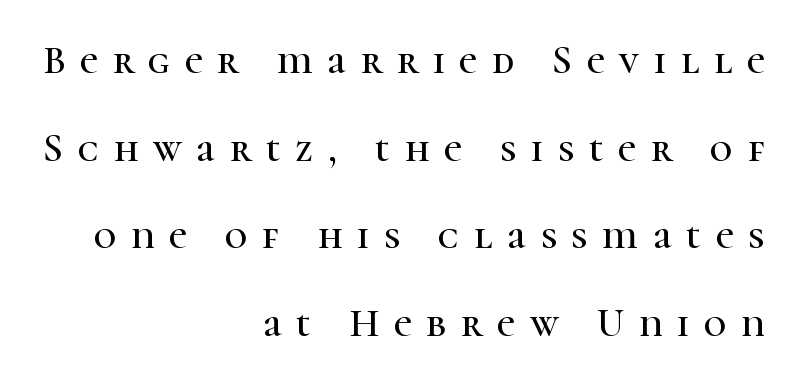
Nope, not italic — everything's standing straight. Spacing between characters has been opened up far beyond the box default. Line ends are locked; line starts wander. The passage shown is typeset with a serif family.
